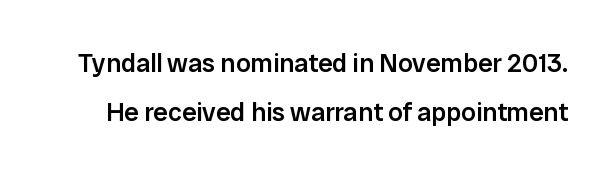
{"italic": "no", "bold": "semi", "underline": "no", "line_spacing": "loose", "line_spacing_ratio": 1.9, "letter_spacing": "normal", "letter_spacing_em": 0.0, "glyph_px": 26}
